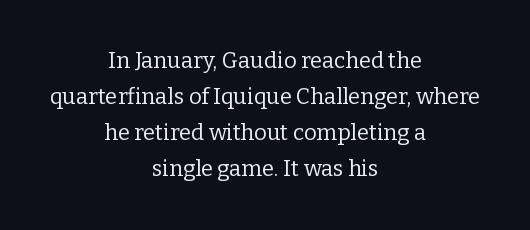
Q: Is the text bold? A: No.
Q: Is the text italic (slanted)? A: No, it is upright.
Q: Is the text underlined? A: No.
Q: How is the paragraph aligned? A: Centered.
Q: Is the spacing between letters normal or unusually wide? A: Normal.
Q: Is the spacing between lines tight, normal or loose? A: Normal.
